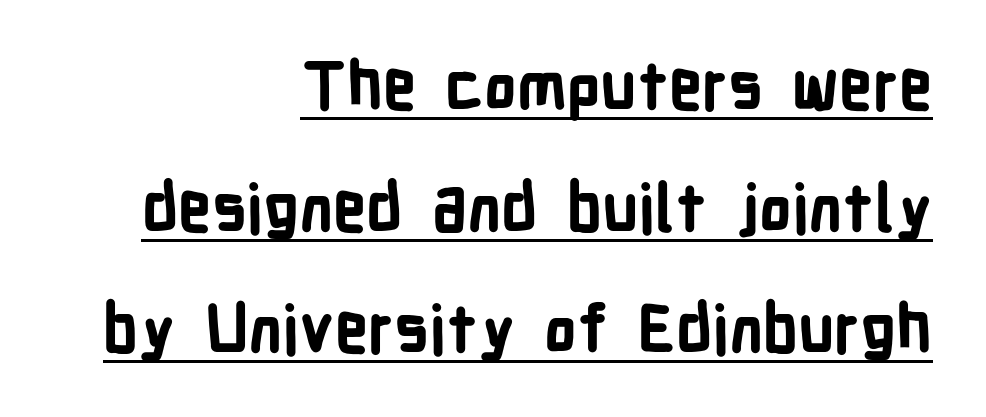
Q: Is the text bold? A: Yes.
Q: Is the text italic (slanted)? A: No, it is upright.
Q: Is the typeface a serif or a sans-serif typeface? A: Sans-serif.
Q: Is the text underlined? A: Yes.
Q: How is the paragraph aligned? A: Right-aligned.
Q: Is the spacing between letters normal or unusually wide? A: Normal.
Q: Width (condensed, normal, or wide)? A: Condensed.
Q: Stroke contrast? A: Low.
Q: x-height? A: Medium.
Q: Monospaced? A: No.
